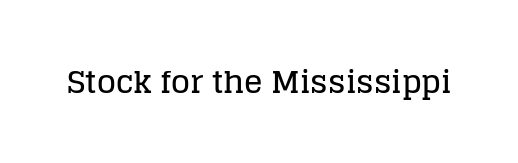
{"serif": "yes", "italic": "no", "width": "normal", "stroke_contrast": "low", "x_height": "large", "monospaced": "no", "underline": "no", "letter_spacing": "normal", "letter_spacing_em": 0.0, "glyph_px": 31}
